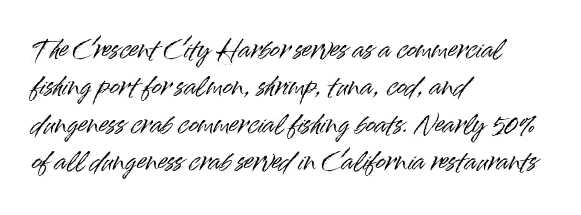
Quick note: interline space is typical. The glyphs are unaccompanied by any horizontal stroke below them. The setting favours the left margin, as ordinary paragraphs usually do.
